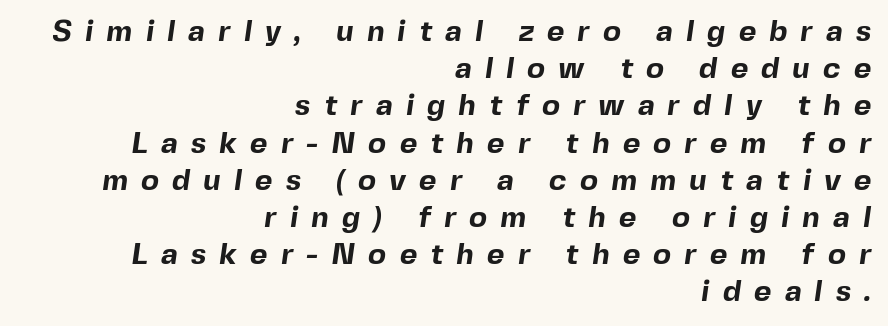
{"serif": "no", "bold": "yes", "weight": "bold", "width": "normal", "x_height": "medium", "monospaced": "no", "underline": "no", "align": "right", "line_spacing_ratio": 1.24, "letter_spacing": "wide", "letter_spacing_em": 0.44, "glyph_px": 30}
